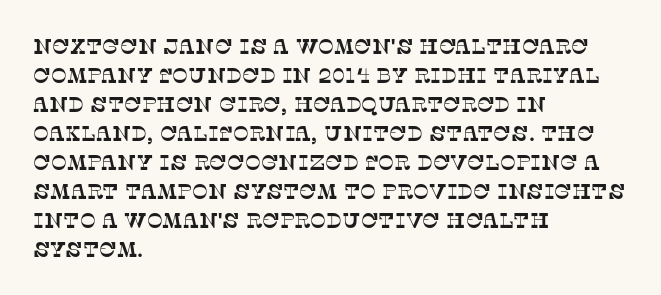
Successive baselines arrive at the customary interval. The gap between lines stays unmarked. The setting favours the left margin, as ordinary paragraphs usually do. This rendering leaves character spacing at its baseline value.
